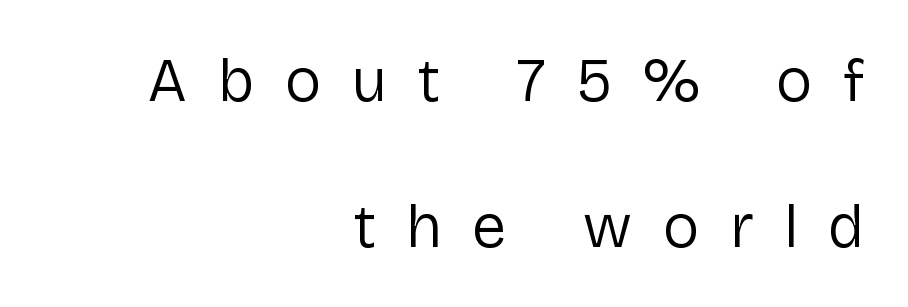
The text was rendered using a sans face with plain stroke endings. Tall strokes in this sample are plumb rather than angled. You could fit nearly another row in the gap between these rows. Only glyphs here, with clear space below each row. Compared with a flush-left layout, this one pins lines to the opposite, right side. Character widths vary here, with narrow letters taking less room than wide ones.
